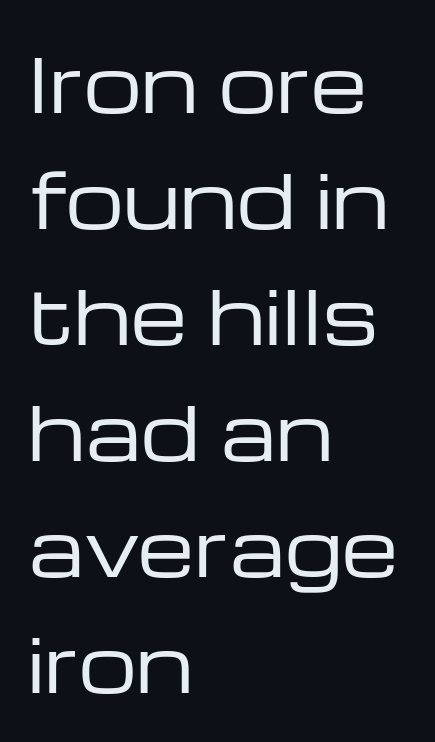
This is roman type, the default non-slanted kind. Look at the tracking — it's just the regular setting, nothing added. Compared with a centered layout, this one pins lines to the left instead. No letter is thick-stroked: the sample isn't bold. Quick note: interline space is typical.
